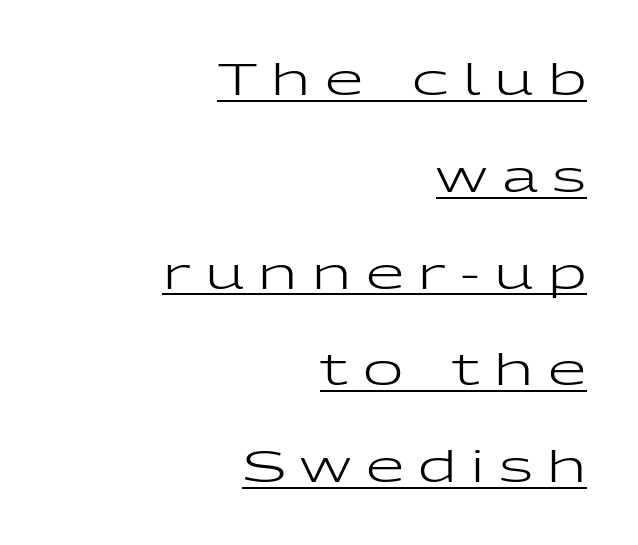
Q: Is the text bold? A: No.
Q: Is the text italic (slanted)? A: No, it is upright.
Q: Is the typeface a serif or a sans-serif typeface? A: Sans-serif.
Q: Is the text underlined? A: Yes.
Q: How is the paragraph aligned? A: Right-aligned.
Q: Is the spacing between letters normal or unusually wide? A: Unusually wide.
Q: Is the spacing between lines tight, normal or loose? A: Loose.
Q: Width (condensed, normal, or wide)? A: Wide.
Q: Stroke contrast? A: Low.
Q: x-height? A: Medium.
Q: Monospaced? A: No.
